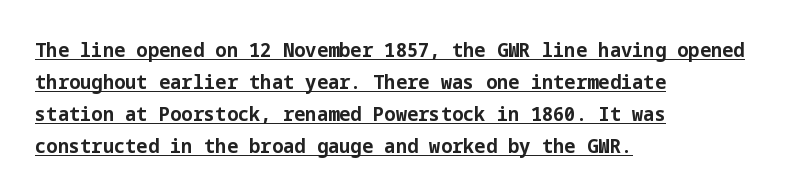
I'd describe the lettering as bold — thick and assertive. Decoration check: the copy is underlined. The block of text has a typical density, with ordinary space between rows. The letters stand upright; this is a roman face. The setting favours the left margin, as ordinary paragraphs usually do. The passage shown has conventional tracking throughout.
